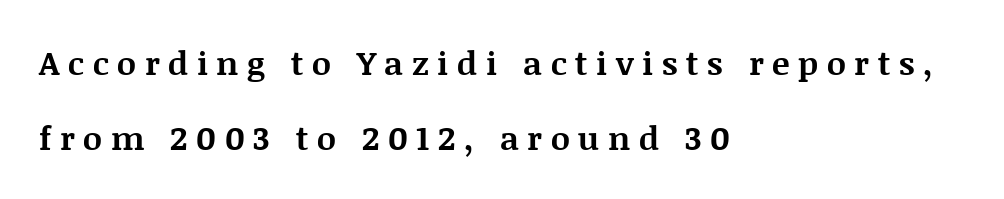
Q: Is the text bold? A: Yes.
Q: Is the text italic (slanted)? A: No, it is upright.
Q: Is the typeface a serif or a sans-serif typeface? A: Serif.
Q: Is the text underlined? A: No.
Q: How is the paragraph aligned? A: Left-aligned.
Q: Is the spacing between letters normal or unusually wide? A: Unusually wide.
Q: Is the spacing between lines tight, normal or loose? A: Loose.
Q: Width (condensed, normal, or wide)? A: Normal.
Q: Stroke contrast? A: Medium.
Q: x-height? A: Large.
Q: Monospaced? A: No.
